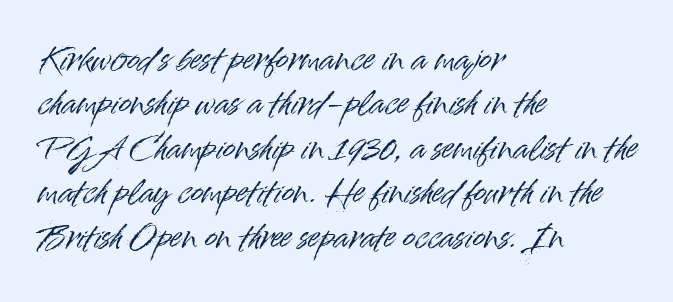
{"serif": "no", "width": "normal", "stroke_contrast": "high", "x_height": "small", "monospaced": "no", "underline": "no", "align": "left", "line_spacing": "normal", "line_spacing_ratio": 1.48, "letter_spacing": "normal", "letter_spacing_em": 0.0, "glyph_px": 30}
